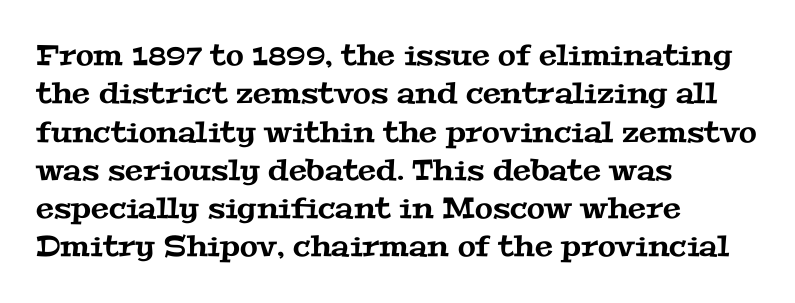
Summary of vertical rhythm: regular, with standard interline spacing. The typesetter chose a ragged-right arrangement here. Typographically, this falls in the serif category. Note the varied advance widths — an 'i' is clearly narrower than an 'm'.
